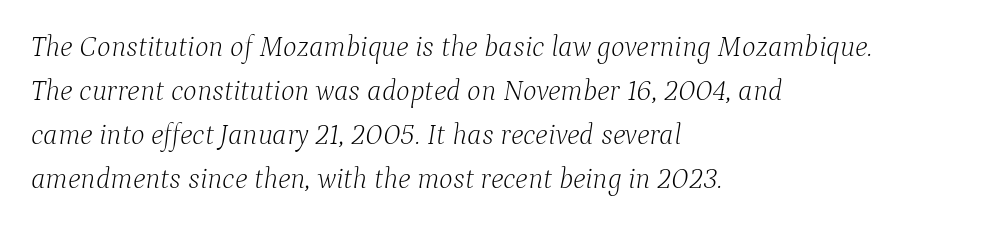
Q: Is the text bold? A: No.
Q: Is the text italic (slanted)? A: Yes, it leans right by about 9 degrees.
Q: Is the typeface a serif or a sans-serif typeface? A: Serif.
Q: Is the text underlined? A: No.
Q: How is the paragraph aligned? A: Left-aligned.
Q: Is the spacing between letters normal or unusually wide? A: Normal.
Q: Is the spacing between lines tight, normal or loose? A: Normal.
Q: Width (condensed, normal, or wide)? A: Normal.
Q: Stroke contrast? A: Low.
Q: x-height? A: Medium.
Q: Monospaced? A: No.
